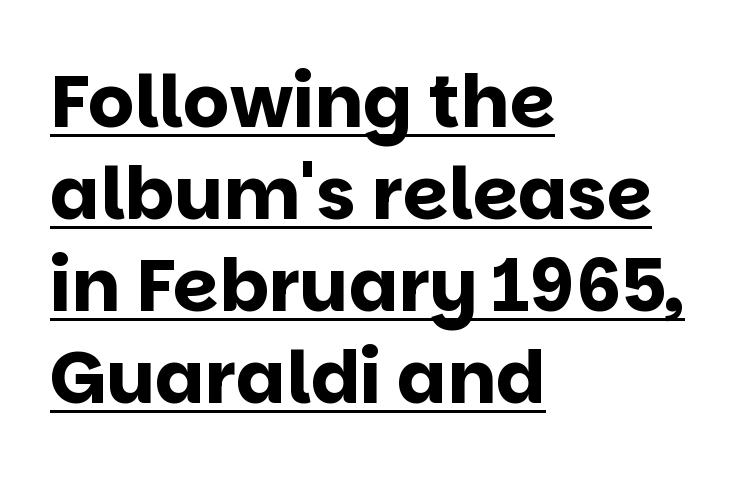
The image shows 73 px bold sans-serif type, upright; set left-aligned, normal line spacing (1.26x), normal letter spacing, underlined; low stroke contrast and a large x-height.
